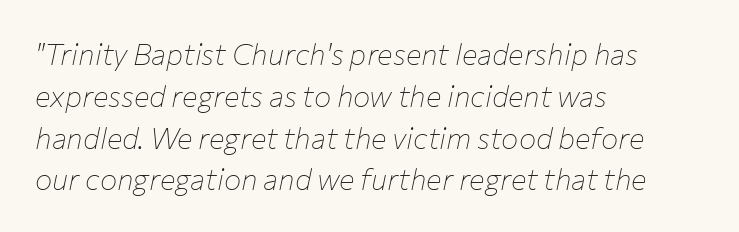
The image shows 29 px thin type, italic (leaning right); set left-aligned, normal line spacing (1.44x), normal letter spacing, not underlined; low stroke contrast and a medium x-height.
